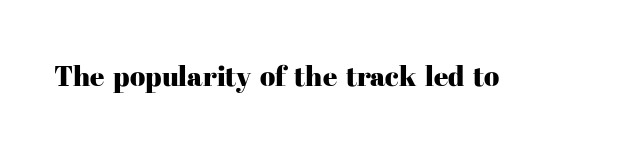
The image shows 28 px serif type, upright; set normal letter spacing, not underlined; high stroke contrast and a medium x-height.
